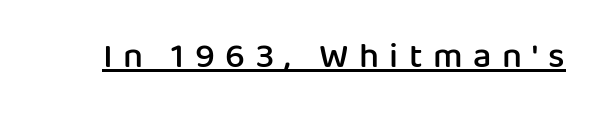
{"serif": "no", "italic": "no", "bold": "semi", "weight": "semibold", "width": "normal", "stroke_contrast": "low", "x_height": "medium", "monospaced": "no", "underline": "yes", "letter_spacing": "wide", "letter_spacing_em": 0.29, "glyph_px": 36}
